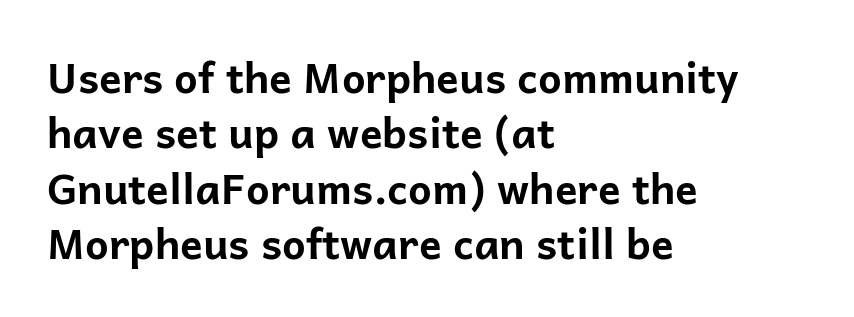
Q: Is the text bold? A: Yes.
Q: Is the text italic (slanted)? A: No, it is upright.
Q: Is the typeface a serif or a sans-serif typeface? A: Sans-serif.
Q: Is the text underlined? A: No.
Q: How is the paragraph aligned? A: Left-aligned.
Q: Is the spacing between letters normal or unusually wide? A: Normal.
Q: Is the spacing between lines tight, normal or loose? A: Normal.
Q: Width (condensed, normal, or wide)? A: Normal.
Q: Stroke contrast? A: Low.
Q: x-height? A: Medium.
Q: Monospaced? A: No.
